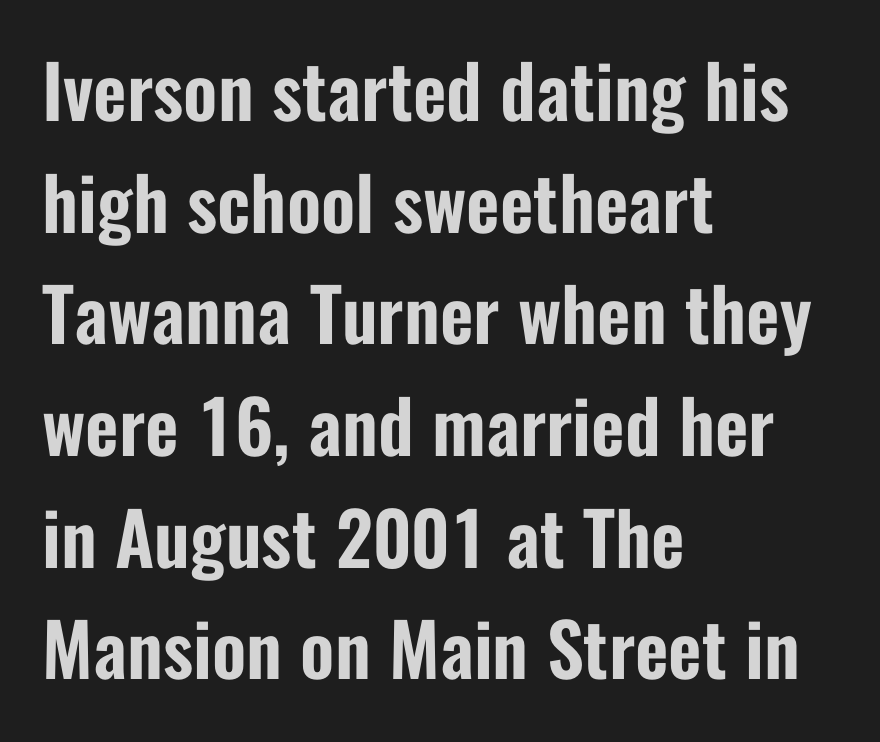
Q: Is the text italic (slanted)? A: No, it is upright.
Q: Is the typeface a serif or a sans-serif typeface? A: Sans-serif.
Q: Is the text underlined? A: No.
Q: How is the paragraph aligned? A: Left-aligned.
Q: Is the spacing between letters normal or unusually wide? A: Normal.
Q: Is the spacing between lines tight, normal or loose? A: Normal.
Q: Width (condensed, normal, or wide)? A: Condensed.
Q: Stroke contrast? A: Low.
Q: x-height? A: Medium.
Q: Monospaced? A: No.
